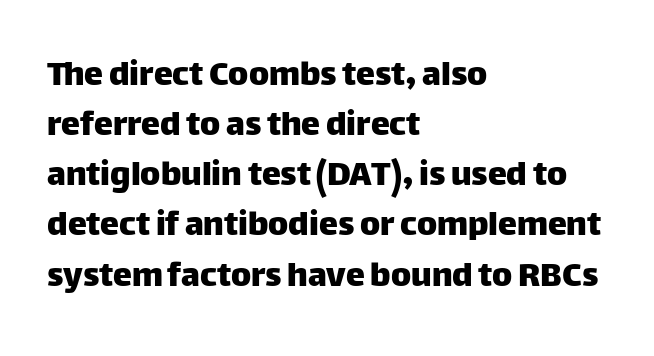
{"serif": "no", "italic": "no", "width": "normal", "stroke_contrast": "low", "x_height": "large", "monospaced": "no", "underline": "no", "align": "left", "line_spacing": "normal", "line_spacing_ratio": 1.32, "letter_spacing": "normal", "letter_spacing_em": 0.0, "glyph_px": 38}
